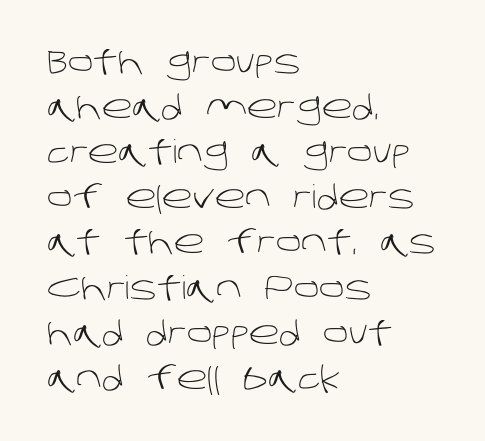
The image shows 32 px light sans-serif type; set left-aligned, normal line spacing (1.41x), normal letter spacing, not underlined; low stroke contrast and a large x-height.
